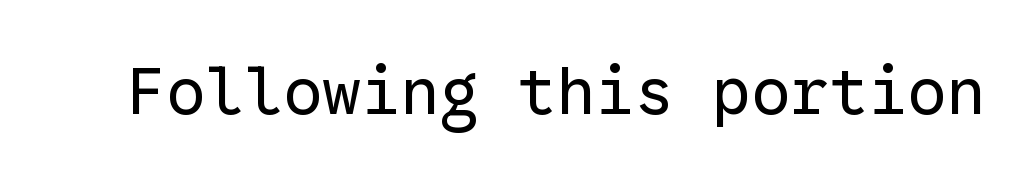
Q: Is the text bold? A: No.
Q: Is the text italic (slanted)? A: No, it is upright.
Q: Is the typeface a serif or a sans-serif typeface? A: Sans-serif.
Q: Is the text underlined? A: No.
Q: Is the spacing between letters normal or unusually wide? A: Normal.
Q: Width (condensed, normal, or wide)? A: Normal.
Q: Stroke contrast? A: Low.
Q: x-height? A: Medium.
Q: Monospaced? A: Yes.
